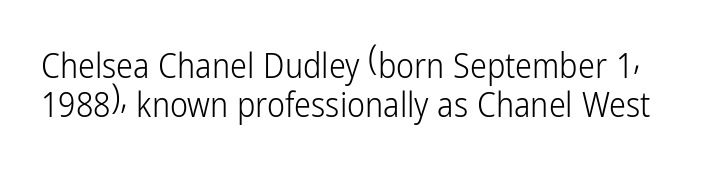
{"serif": "no", "italic": "no", "bold": "no", "weight": "light", "width": "condensed", "stroke_contrast": "low", "x_height": "medium", "monospaced": "no", "underline": "no", "line_spacing": "tight", "line_spacing_ratio": 1.15, "letter_spacing": "normal", "letter_spacing_em": 0.0, "glyph_px": 34}
